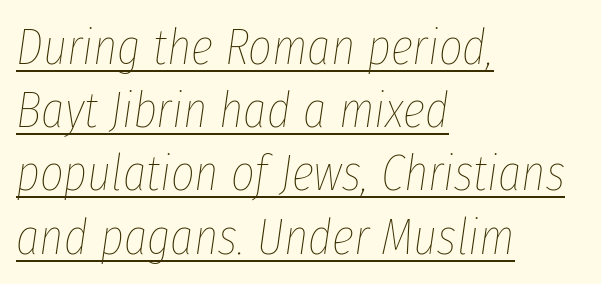
Q: Is the text bold? A: No.
Q: Is the text italic (slanted)? A: Yes, it leans right by about 8 degrees.
Q: Is the text underlined? A: Yes.
Q: How is the paragraph aligned? A: Left-aligned.
Q: Is the spacing between letters normal or unusually wide? A: Normal.
Q: Width (condensed, normal, or wide)? A: Condensed.
Q: Stroke contrast? A: Low.
Q: x-height? A: Medium.
Q: Monospaced? A: No.
